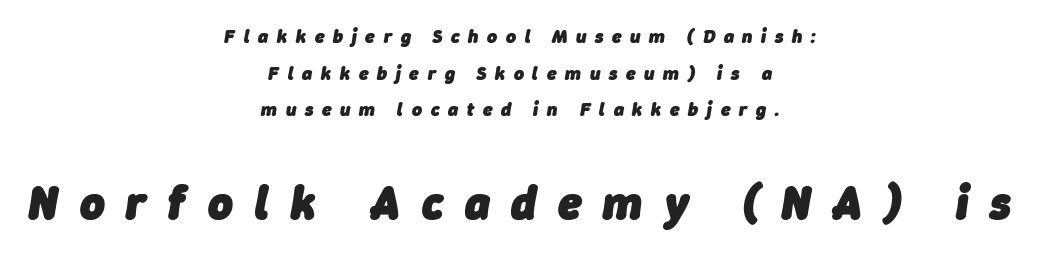
The image shows 47 px heavy type, italic (leaning right); set centered, loose line spacing (1.93x), unusually wide letter spacing (+0.46 em), not underlined; the second (bottom) block is 2.47x larger; low stroke contrast and a medium x-height.
